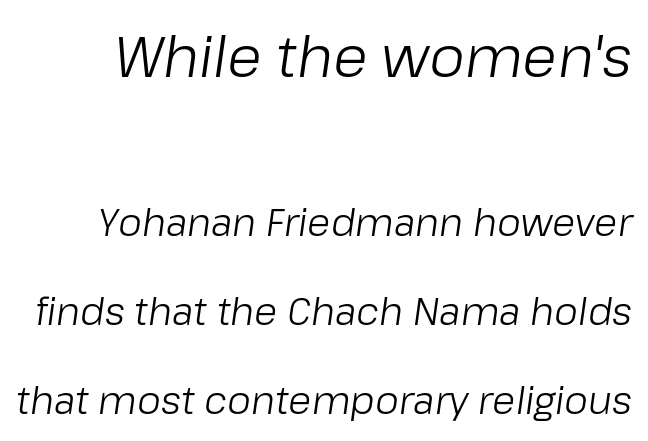
{"italic": "yes", "lean": "right", "slant_degrees": 8, "bold": "no", "weight": "light", "width": "normal", "stroke_contrast": "low", "x_height": "medium", "monospaced": "no", "underline": "no", "line_spacing": "loose", "line_spacing_ratio": 2.34, "letter_spacing": "normal", "letter_spacing_em": 0.0, "larger_block": "first", "size_ratio": 1.5, "glyph_px": 57}
